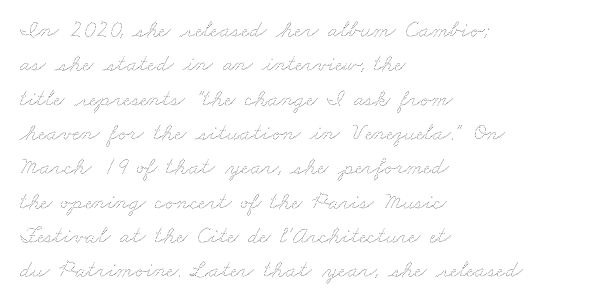
{"bold": "no", "underline": "no", "align": "left", "line_spacing": "normal", "line_spacing_ratio": 1.43, "letter_spacing": "normal", "letter_spacing_em": 0.0, "glyph_px": 24}
